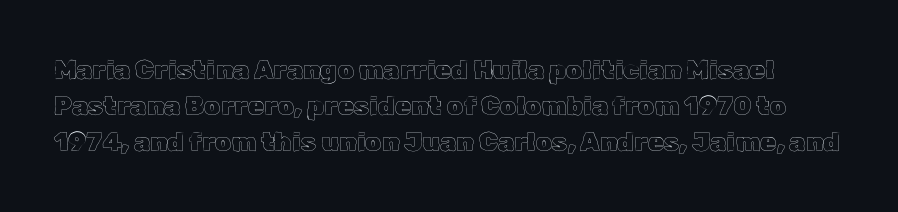
The image shows 26 px text type, upright; set normal line spacing (1.38x), normal letter spacing, not underlined.
